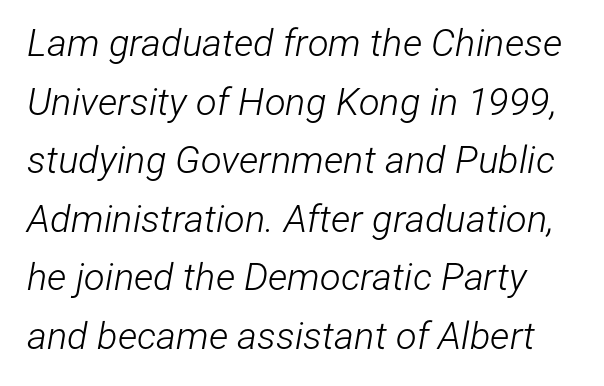
{"italic": "yes", "lean": "right", "slant_degrees": 12, "bold": "no", "weight": "light", "width": "condensed", "stroke_contrast": "low", "x_height": "medium", "monospaced": "no", "underline": "no", "line_spacing": "normal", "line_spacing_ratio": 1.54, "letter_spacing": "normal", "letter_spacing_em": 0.0, "glyph_px": 38}
